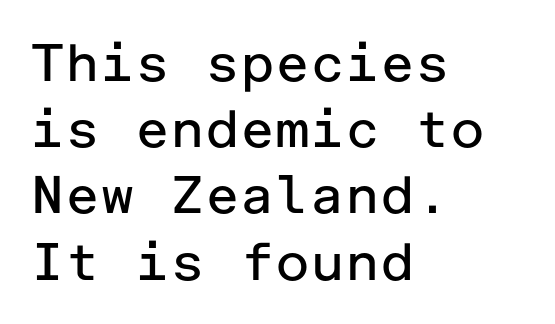
Which margin do the lines hug? The left one — the right edge is uneven. Nope, not italic — everything's standing straight. Students, observe: this is what conventionally led text looks like. This rendering employs a face without finishing strokes, i.e., a sans-serif.
